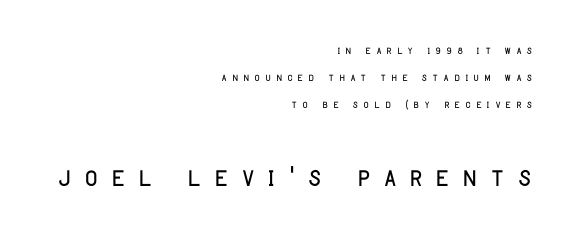
In terms of leading, this rendering errs on the spacious side. Think of a printed novel: that variable character pitch is what you see here. The following chunk of copy outweighs the initial chunk in type size. Check the space under the baseline: it is left empty. The lettering stays uniformly vertical, giving the passage a roman look. What stands out about the letter spacing? Its width — letters are far apart.
